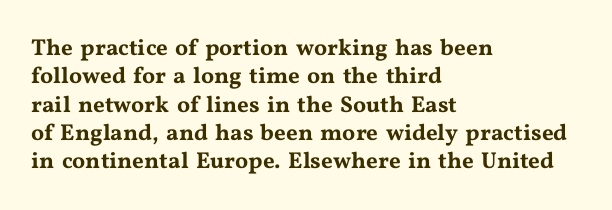
{"italic": "no", "underline": "no", "align": "left", "line_spacing_ratio": 1.23, "letter_spacing": "normal", "letter_spacing_em": 0.0, "glyph_px": 23}
